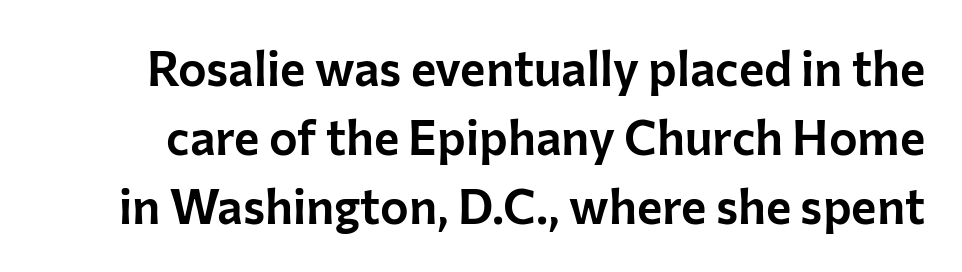
{"serif": "no", "italic": "no", "width": "normal", "stroke_contrast": "low", "x_height": "medium", "monospaced": "no", "underline": "no", "line_spacing": "normal", "line_spacing_ratio": 1.44, "letter_spacing": "normal", "letter_spacing_em": 0.0, "glyph_px": 48}
